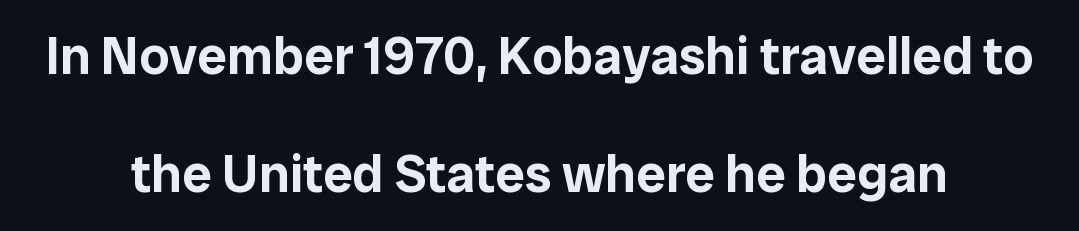
{"serif": "no", "italic": "no", "width": "normal", "stroke_contrast": "low", "x_height": "medium", "monospaced": "no", "underline": "no", "align": "center", "line_spacing": "loose", "line_spacing_ratio": 2.23, "letter_spacing": "normal", "letter_spacing_em": 0.0, "glyph_px": 53}
